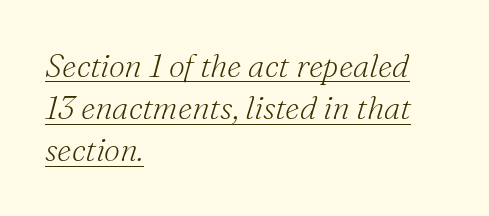
The image shows 32 px light serif type, italic (leaning right); set left-aligned, normal line spacing (1.32x), normal letter spacing, underlined; medium stroke contrast and a small x-height.
